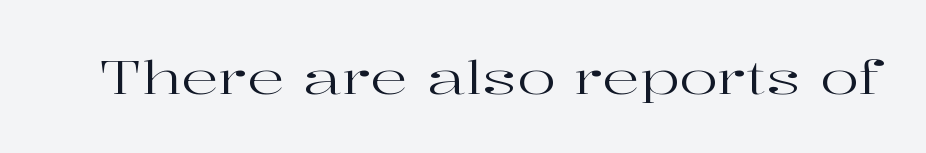
The letters advance in unequal steps, a hallmark of proportional type. Weight: not bold — regular or lighter. The type family on display is of the serif kind. Nothing unusual about the tracking: characters are spaced as the font intends. Quick note: not italic, upright.
